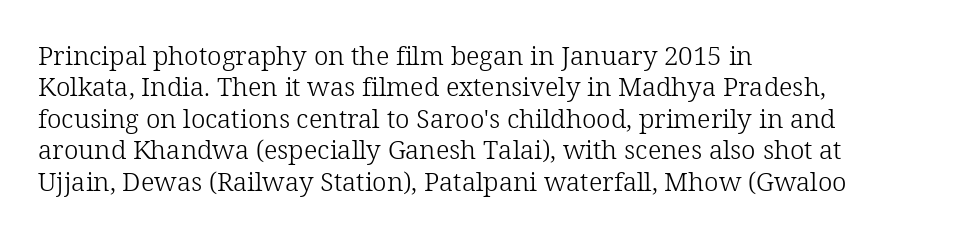
What stands out about the letter spacing? Nothing — it is the standard amount. The rendering anchors every line to the left-hand side. A light-to-regular cut is what we see here. Ordinary non-slanted type is in use.
